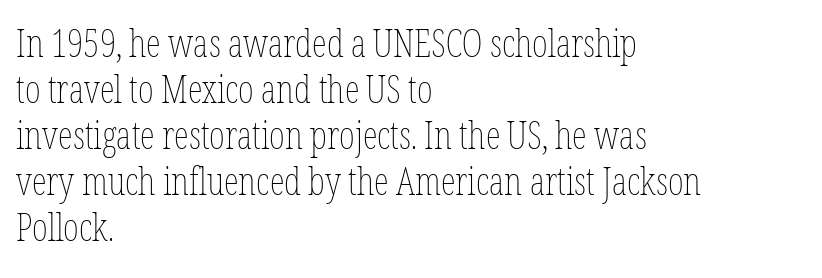
Q: Is the text bold? A: No.
Q: Is the text italic (slanted)? A: No, it is upright.
Q: Is the text underlined? A: No.
Q: How is the paragraph aligned? A: Left-aligned.
Q: Is the spacing between letters normal or unusually wide? A: Normal.
Q: Width (condensed, normal, or wide)? A: Condensed.
Q: Stroke contrast? A: Low.
Q: x-height? A: Medium.
Q: Monospaced? A: No.
